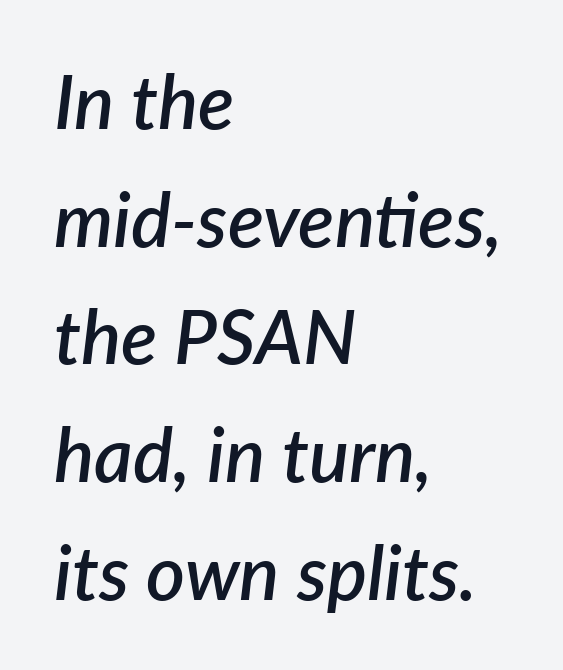
The line texture is even and compact thanks to regular tracking. A classic flush-left, rag-right setting is used for this passage. Varying glyph widths throughout — classic text-font behaviour. A bare baseline throughout the passage. The space between consecutive lines is moderate. Looking at the ascenders, they clearly lean.
